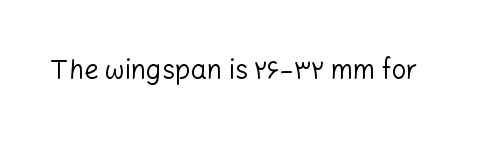
Q: Is the text bold? A: No.
Q: Is the text italic (slanted)? A: No, it is upright.
Q: Is the text underlined? A: No.
Q: Is the spacing between letters normal or unusually wide? A: Normal.
